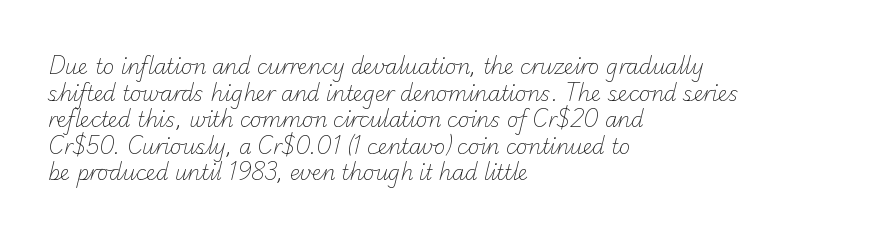
Decoration check: the copy has no underline. Between one letter and the next there's only the usual sliver of space. This sample is left-justified, so line endings fall wherever the words run out. The typeface has the unassuming heft of standard copy or less. Quick note: interline space is typical.
